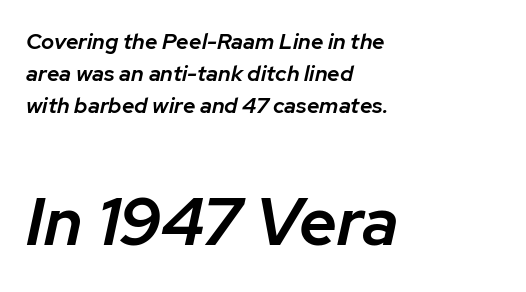
The space beneath each line is pristine and unruled. Scale increases going downward across the two blocks. The font is running at a semibold setting, under full bold. Casual observation: everything's shoved over to the left.
